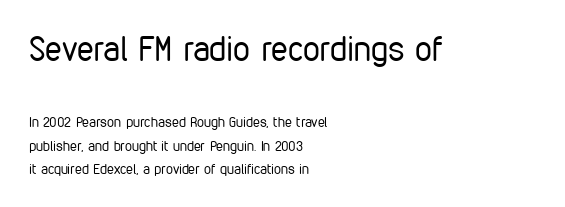
The image shows 34 px regular-weight, condensed sans-serif type, upright; set left-aligned, normal line spacing (1.68x), normal letter spacing, not underlined; the first (top) block is 2.43x larger; low stroke contrast and a medium x-height.
